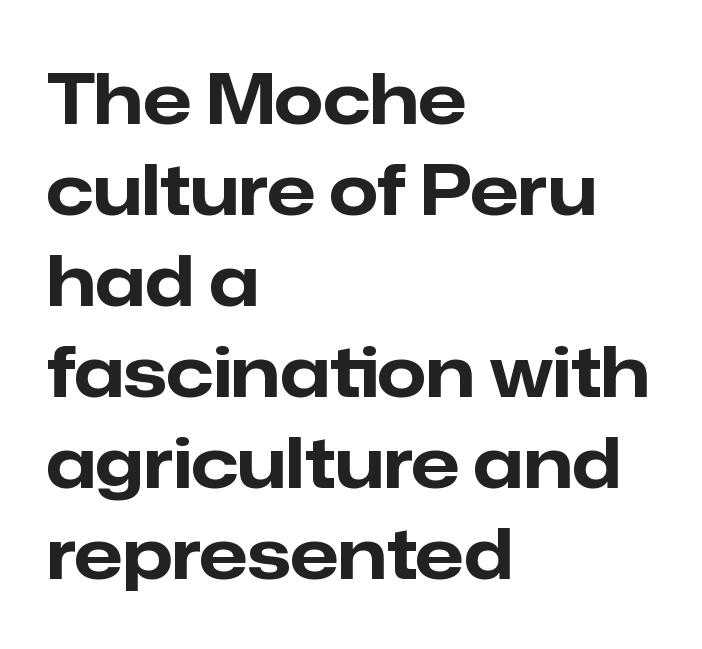
Note the varied advance widths — an 'i' is clearly narrower than an 'm'. I'd describe the lettering as bold — thick and assertive. A bare baseline throughout the passage. Ordinary non-slanted type is in use.
